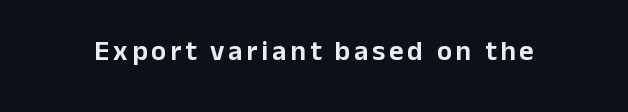
Character widths vary here, with narrow letters taking less room than wide ones. Each row of text sits above clean, open space. A typesetter would label this face a sans. Designer's note — italics off, roman on.
